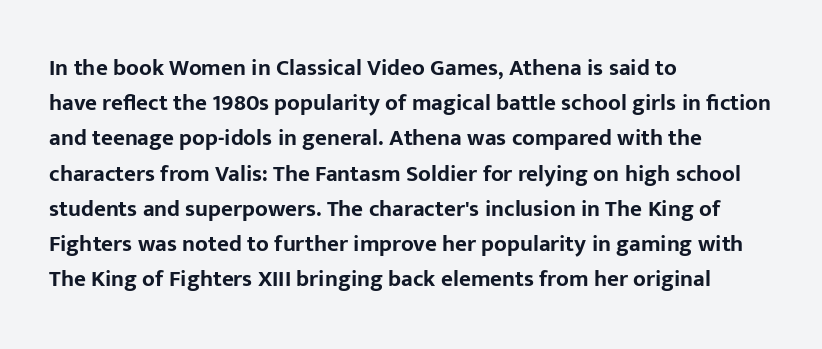
The image shows 23 px bold type, upright; set left-aligned, normal line spacing (1.53x), normal letter spacing, not underlined.
